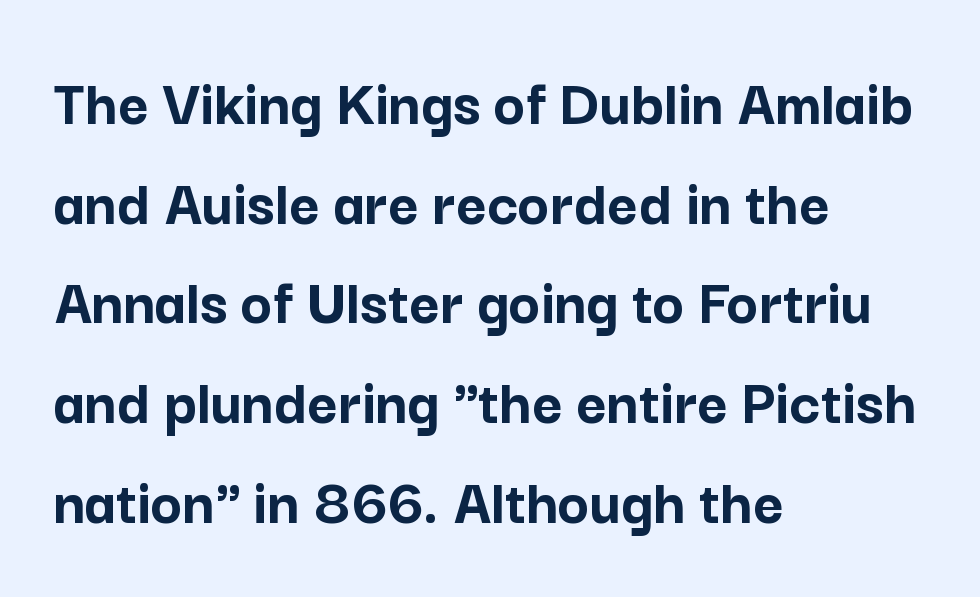
{"serif": "no", "italic": "no", "bold": "yes", "weight": "semibold", "width": "normal", "stroke_contrast": "low", "x_height": "medium", "monospaced": "no", "underline": "no", "align": "left", "line_spacing": "normal", "line_spacing_ratio": 1.51, "letter_spacing": "normal", "letter_spacing_em": 0.0, "glyph_px": 66}
